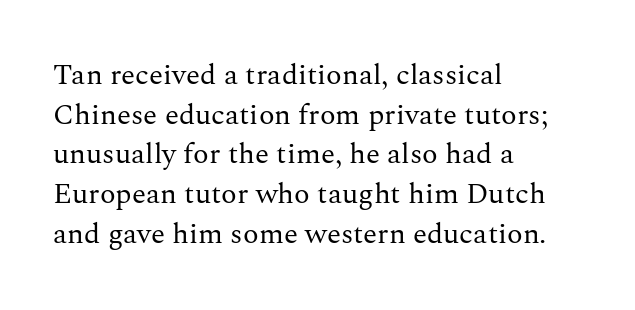
{"serif": "yes", "italic": "no", "bold": "no", "weight": "regular", "width": "normal", "stroke_contrast": "medium", "x_height": "medium", "monospaced": "no", "underline": "no", "align": "left", "line_spacing": "normal", "line_spacing_ratio": 1.37, "letter_spacing": "normal", "letter_spacing_em": 0.0, "glyph_px": 29}
